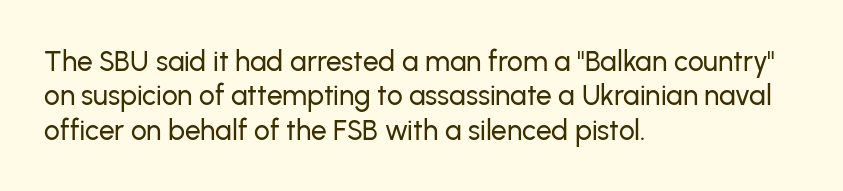
The image shows 28 px sans-serif type, upright; set left-aligned, line spacing 1.23x, normal letter spacing, not underlined; low stroke contrast and a medium x-height.
